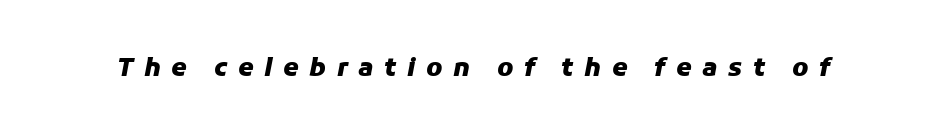
The image shows 25 px bold type, italic (leaning right); set unusually wide letter spacing (+0.42 em), not underlined.
